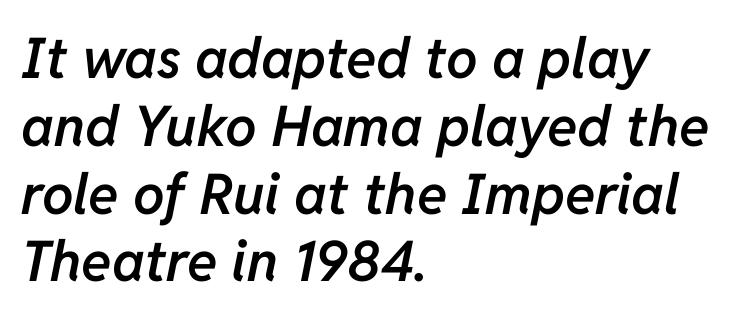
Q: Is the text bold? A: Semi-bold.
Q: Is the text italic (slanted)? A: Yes, it leans right by about 11 degrees.
Q: Is the text underlined? A: No.
Q: How is the paragraph aligned? A: Left-aligned.
Q: Is the spacing between letters normal or unusually wide? A: Normal.
Q: Width (condensed, normal, or wide)? A: Normal.
Q: Stroke contrast? A: Low.
Q: x-height? A: Medium.
Q: Monospaced? A: No.
